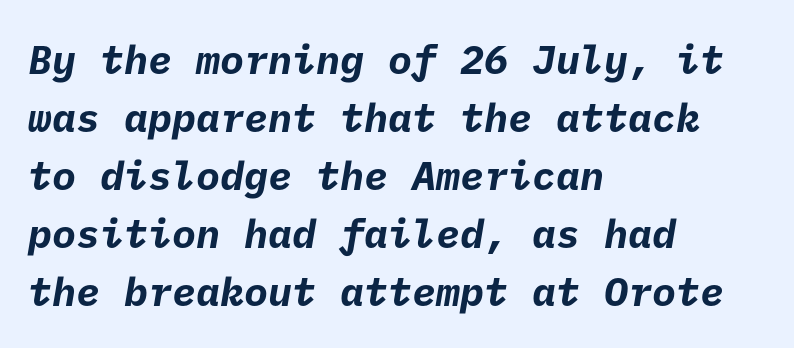
{"serif": "no", "bold": "yes", "weight": "bold", "width": "normal", "stroke_contrast": "low", "x_height": "medium", "underline": "no", "align": "left", "line_spacing": "normal", "line_spacing_ratio": 1.45, "letter_spacing": "normal", "letter_spacing_em": 0.0, "glyph_px": 40}
